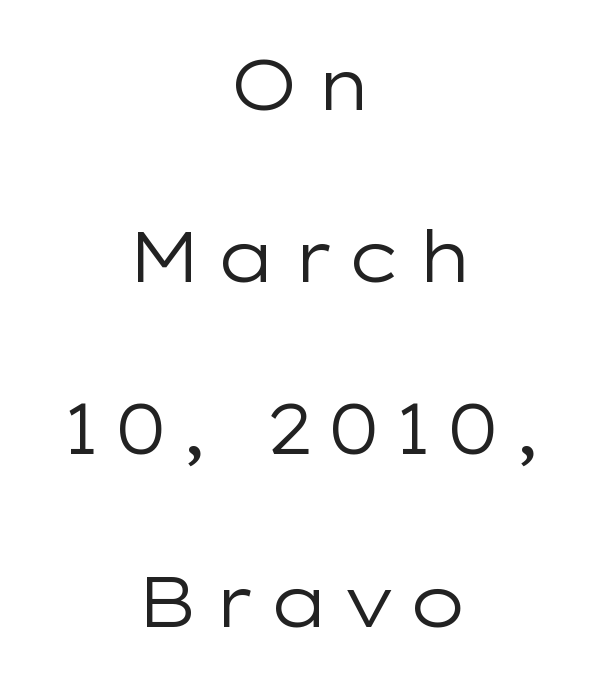
Think of a printed novel: that variable character pitch is what you see here. Summary of weight: not heavy and not bold. The type family on display is of the sans-serif kind. Does the copy run flush right? No — it is centered line by line. The baseline area is clear.
